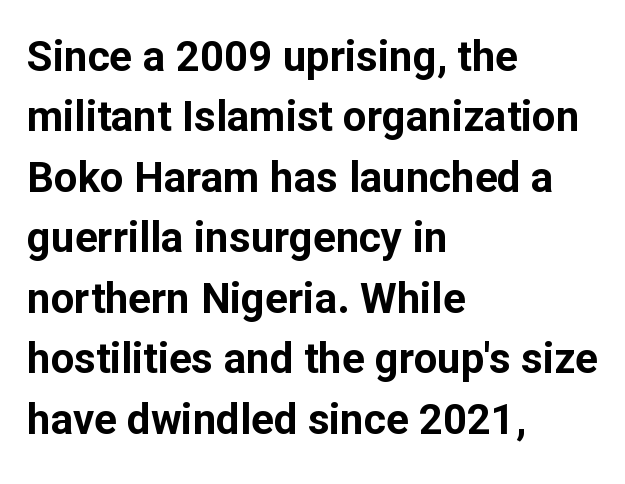
{"serif": "no", "italic": "no", "bold": "yes", "weight": "bold", "width": "normal", "stroke_contrast": "low", "x_height": "medium", "monospaced": "no", "underline": "no", "align": "left", "line_spacing": "normal", "line_spacing_ratio": 1.44, "letter_spacing": "normal", "letter_spacing_em": 0.0, "glyph_px": 42}
